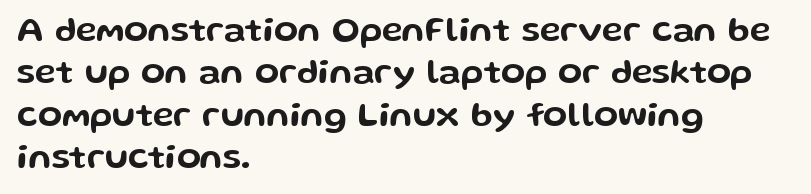
Line beginnings align vertically; line endings do not. The letters advance in unequal steps, a hallmark of proportional type. Tracking here is standard; glyphs follow each other at the usual distance. Font category for this specimen: sans-serif. No word sits above an underline.
